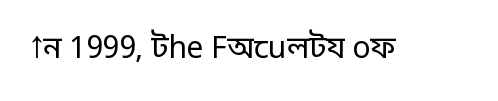
{"serif": "no", "italic": "no", "bold": "no", "weight": "regular", "width": "normal", "stroke_contrast": "low", "x_height": "large", "monospaced": "no", "underline": "no", "letter_spacing": "normal", "letter_spacing_em": 0.0, "glyph_px": 30}
